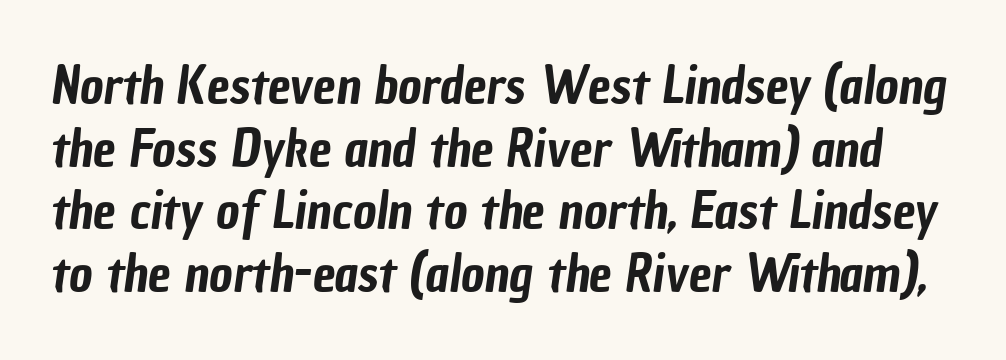
The image shows 51 px condensed sans-serif type; set line spacing 1.23x, normal letter spacing, not underlined; low stroke contrast and a medium x-height.
